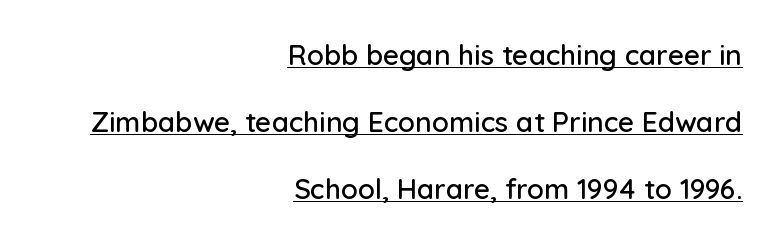
Q: Is the text italic (slanted)? A: No, it is upright.
Q: Is the typeface a serif or a sans-serif typeface? A: Sans-serif.
Q: Is the text underlined? A: Yes.
Q: How is the paragraph aligned? A: Right-aligned.
Q: Is the spacing between letters normal or unusually wide? A: Normal.
Q: Is the spacing between lines tight, normal or loose? A: Loose.
Q: Width (condensed, normal, or wide)? A: Normal.
Q: Stroke contrast? A: Low.
Q: x-height? A: Medium.
Q: Monospaced? A: No.
